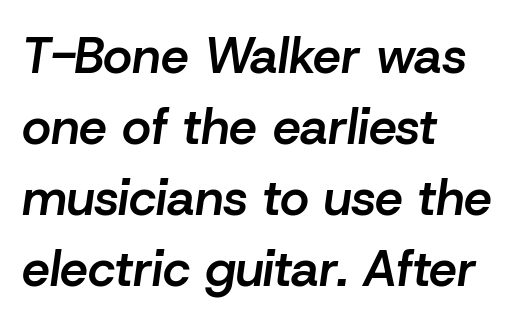
The image shows 50 px semibold type, italic (leaning right); set left-aligned, normal line spacing (1.42x), normal letter spacing, not underlined; low stroke contrast and a medium x-height.
